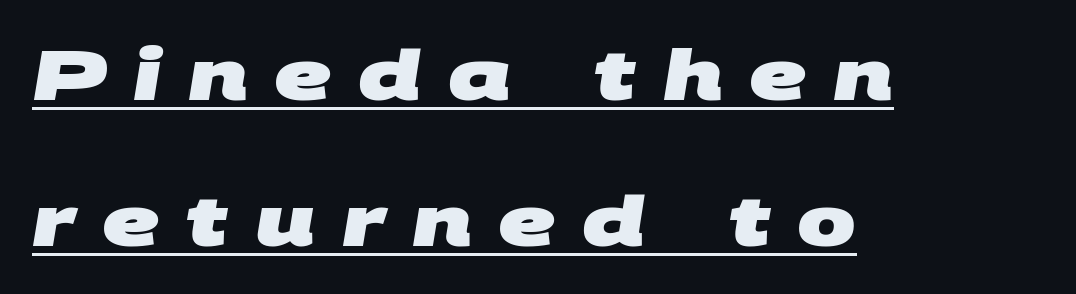
The image shows 70 px heavy, wide sans-serif type; set left-aligned, loose line spacing (2.08x), unusually wide letter spacing (+0.38 em), underlined; medium stroke contrast and a large x-height.
